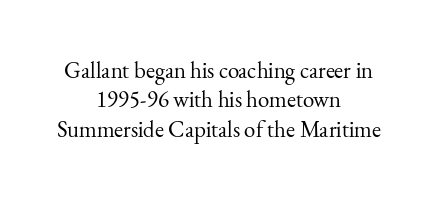
The image shows 23 px text type, upright; set centered, normal line spacing (1.28x), normal letter spacing, not underlined.
